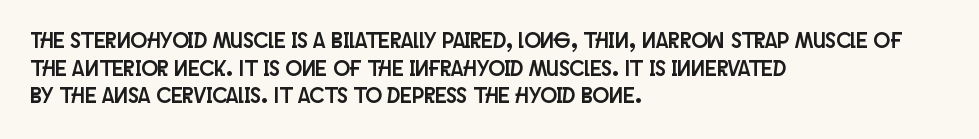
{"italic": "no", "underline": "no", "align": "left", "line_spacing": "normal", "line_spacing_ratio": 1.26, "letter_spacing": "normal", "letter_spacing_em": 0.0, "glyph_px": 22}
